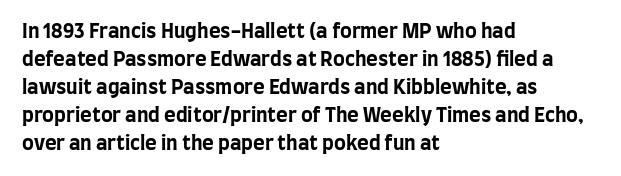
{"italic": "no", "bold": "yes", "underline": "no", "align": "left", "line_spacing": "normal", "line_spacing_ratio": 1.4, "letter_spacing": "normal", "letter_spacing_em": 0.0, "glyph_px": 20}
